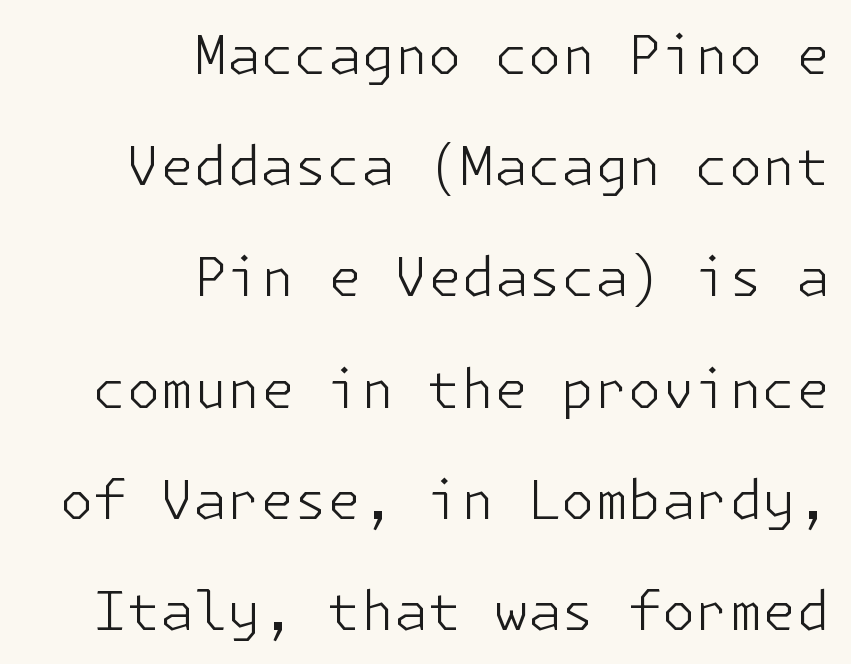
This sample trades compactness for vertical openness between lines. The passage shown is typeset with a sans-serif family. Any mark beneath the type? The region is blank. The passage is arranged like a letterhead date or caption credit — flush right.
